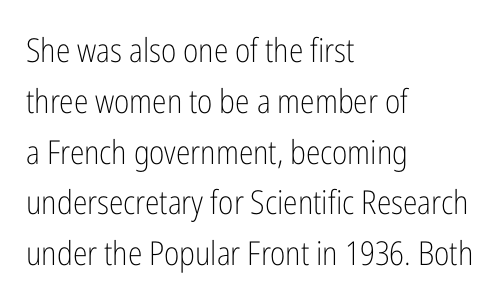
Q: Is the text bold? A: No.
Q: Is the text italic (slanted)? A: No, it is upright.
Q: Is the typeface a serif or a sans-serif typeface? A: Sans-serif.
Q: Is the text underlined? A: No.
Q: How is the paragraph aligned? A: Left-aligned.
Q: Is the spacing between letters normal or unusually wide? A: Normal.
Q: Is the spacing between lines tight, normal or loose? A: Normal.
Q: Width (condensed, normal, or wide)? A: Condensed.
Q: Stroke contrast? A: Low.
Q: x-height? A: Medium.
Q: Monospaced? A: No.
